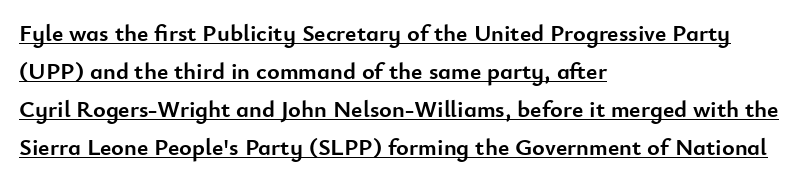
The lettering is marked with a stroke running underneath it. Posture: vertical. The rag falls on the right side of this text block. Tracking here is standard; glyphs follow each other at the usual distance. In terms of weight, the rendering is a true, heavy bold.
